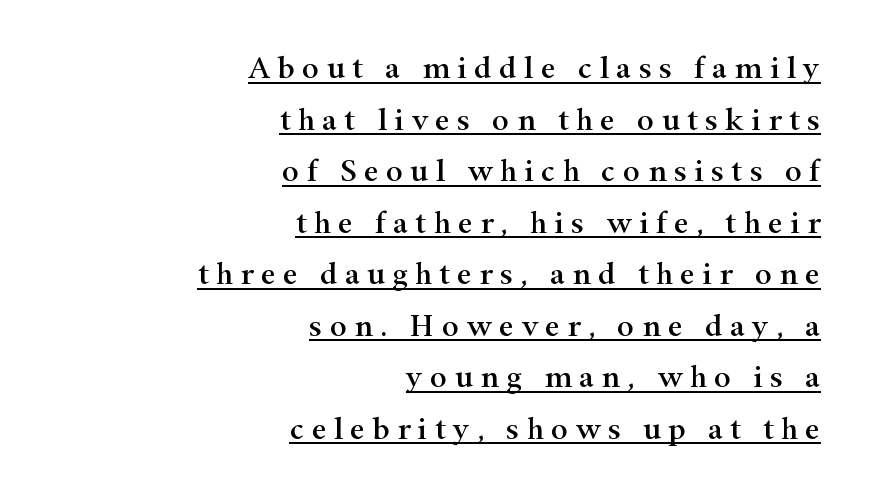
The image shows 32 px wide serif type, upright; set right-aligned, normal line spacing (1.61x), unusually wide letter spacing (+0.23 em), underlined; high stroke contrast and a small x-height.
